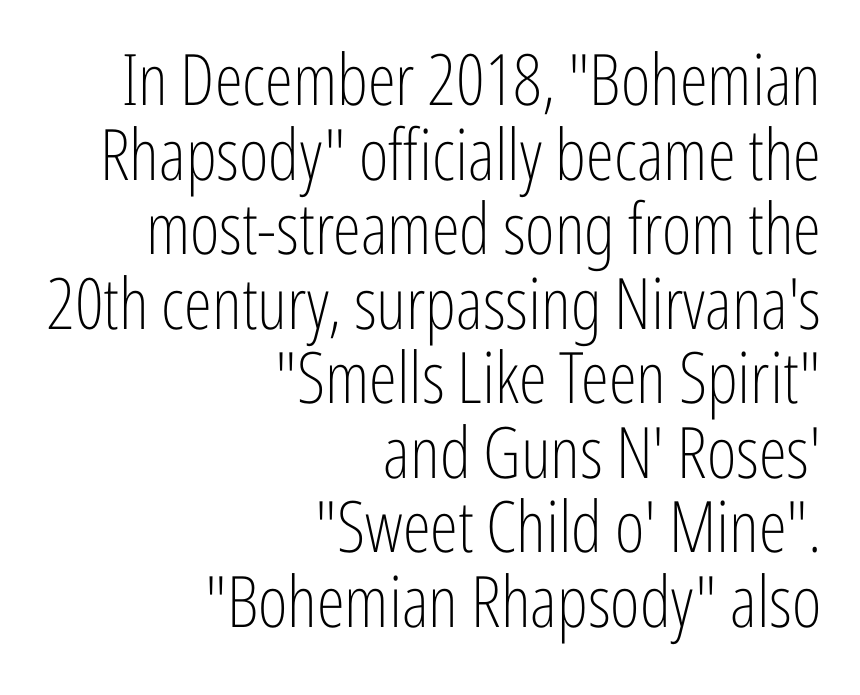
The letters carry no serifs — their stems end cleanly without finishing strokes. Proportional: the letters do not fall into vertical columns. The lines in this sample share a right terminus and differ only in where they begin. Weight: in the light-to-regular range. The glyphs are unaccompanied by any horizontal stroke below them. Vertically, the passage feels compressed, each row crowding the next.
